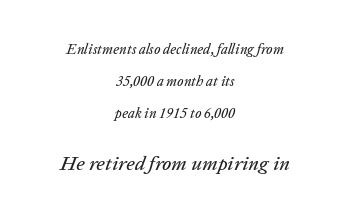
Typeset on center — no edge is straight. Rule under the text: the space is simply empty. Does extra space separate the letters? No, they use regular spacing. Regarding leading, the lines here are spaced well apart. If you drew a line through each stem, it would be angled.
